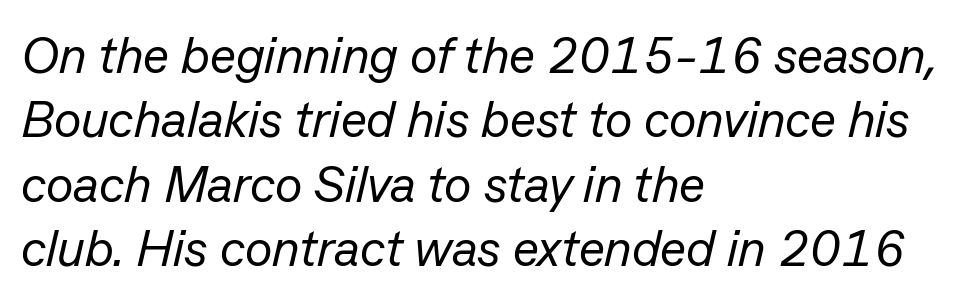
Leftover space on each line is placed entirely after the last word. Think of a printed novel: that variable character pitch is what you see here. A typesetter would call this zero additional tracking. In terms of posture, this sample is oblique. Horizontal bands of white between lines are of average thickness. A quiet, ordinary-to-light weight characterises the typeface.
